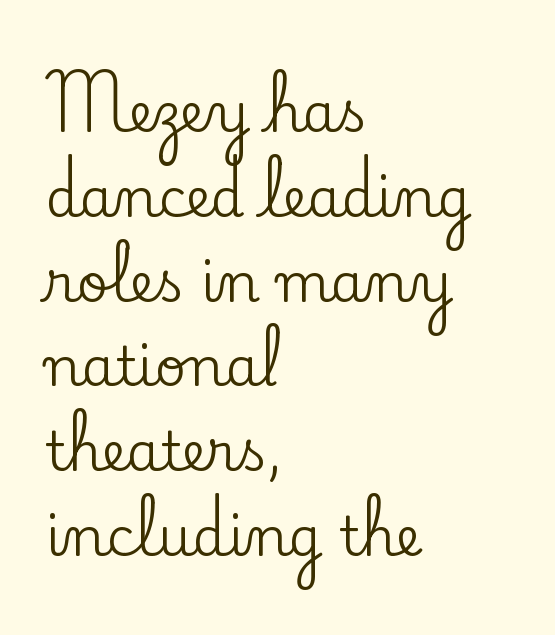
{"serif": "yes", "italic": "no", "width": "normal", "stroke_contrast": "low", "x_height": "small", "monospaced": "no", "underline": "no", "align": "left", "line_spacing": "normal", "line_spacing_ratio": 1.57, "letter_spacing": "normal", "letter_spacing_em": 0.0, "glyph_px": 54}
